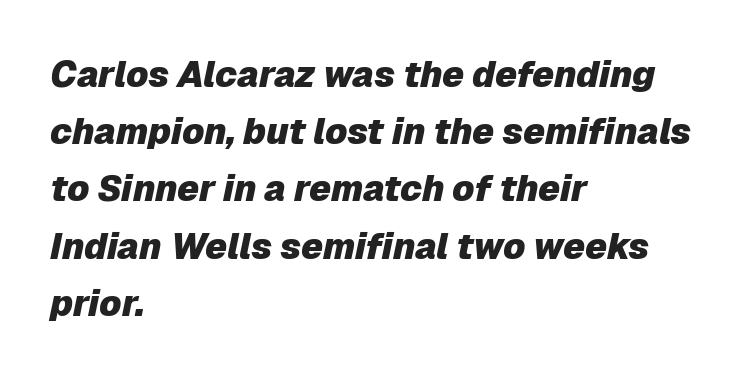
Interline gaps are of average width in this sample. The letters advance in unequal steps, a hallmark of proportional type. Only glyphs here, with clear space below each row. Looking at the ascenders, they clearly lean. Teacher's note: observe the even left margin — that is flush-left alignment.
